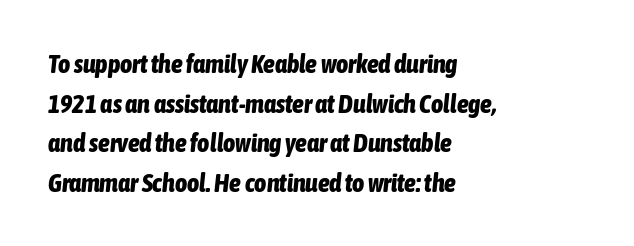
The lines sit at an ordinary, default distance from one another. Each glyph is drawn with heavy, bold strokes. Honestly, there is no underline to notice here at all. Slanted lettering throughout.
